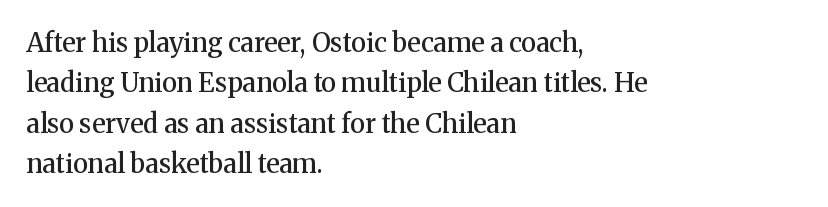
{"italic": "no", "bold": "semi", "underline": "no", "align": "left", "line_spacing": "normal", "line_spacing_ratio": 1.55, "letter_spacing": "normal", "letter_spacing_em": 0.0, "glyph_px": 26}
